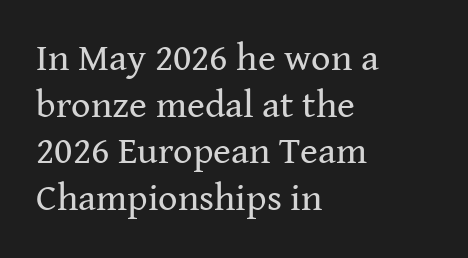
{"serif": "yes", "italic": "no", "bold": "no", "weight": "regular", "width": "normal", "stroke_contrast": "medium", "x_height": "medium", "monospaced": "no", "underline": "no", "align": "left", "line_spacing_ratio": 1.23, "letter_spacing": "normal", "letter_spacing_em": 0.0, "glyph_px": 38}
